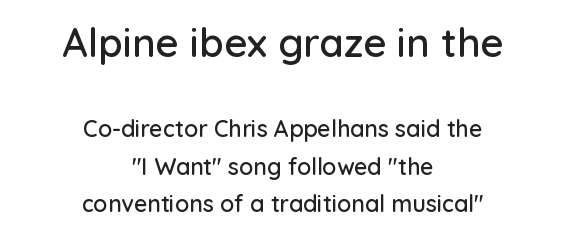
{"serif": "no", "italic": "no", "width": "normal", "stroke_contrast": "low", "x_height": "medium", "monospaced": "no", "underline": "no", "align": "center", "line_spacing": "normal", "line_spacing_ratio": 1.63, "letter_spacing": "normal", "letter_spacing_em": 0.0, "larger_block": "first", "size_ratio": 1.74, "glyph_px": 40}
